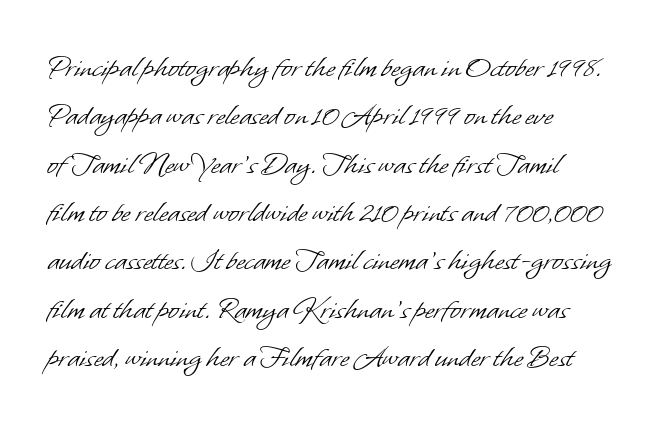
The image shows 32 px light sans-serif type; set left-aligned, normal line spacing (1.51x), normal letter spacing, not underlined; low stroke contrast and a small x-height.
